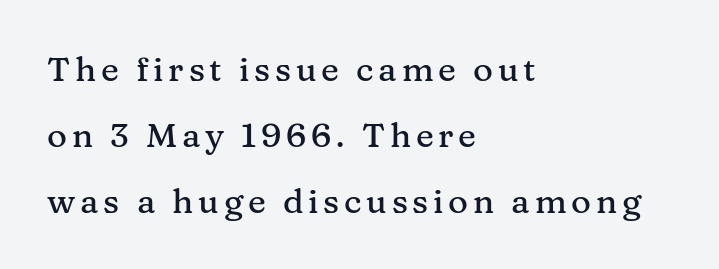
Every character sits straight up, as roman type does. You could not count columns in this text — the font is proportionally spaced. A typesetter would label this face a serif. The space directly below the letters is spotless. The ragged edge is on the right, which tells us the setting is flush left.
